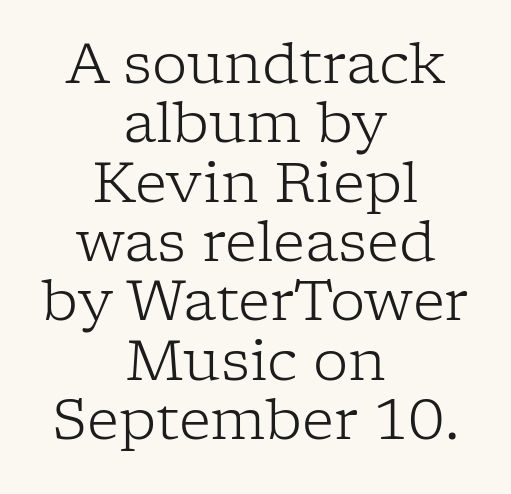
Yep, those are serifs on the letters. The zone under the glyphs is completely vacant. The specimen reads as upright at a glance. Look at the tracking — it's just the regular setting, nothing added.
